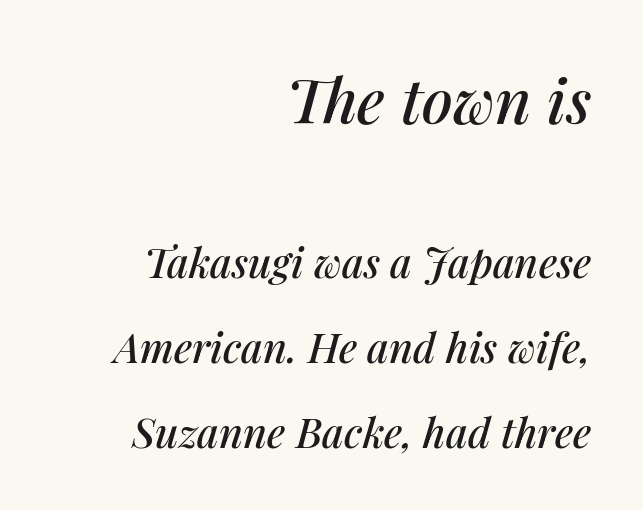
Q: Is the text italic (slanted)? A: Yes, it leans right by about 14 degrees.
Q: Is the text underlined? A: No.
Q: How is the paragraph aligned? A: Right-aligned.
Q: Is the spacing between letters normal or unusually wide? A: Normal.
Q: Is the spacing between lines tight, normal or loose? A: Loose.
Q: Which block of text is set in a larger size, the first (top) or the second (bottom)? A: The first (top) one.
Q: Width (condensed, normal, or wide)? A: Normal.
Q: Stroke contrast? A: Medium.
Q: x-height? A: Medium.
Q: Monospaced? A: No.
